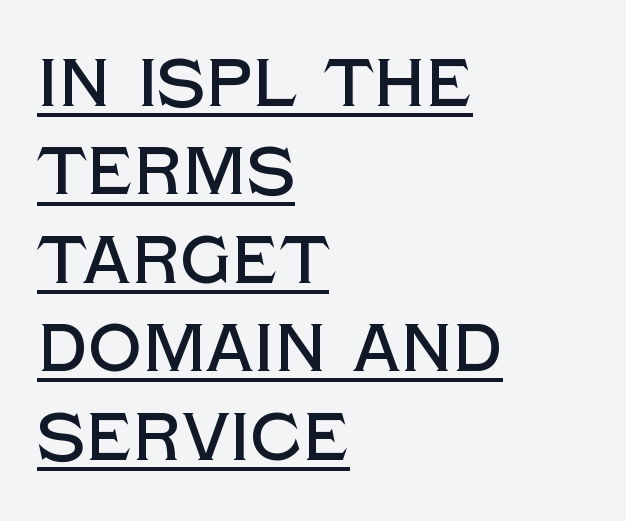
This is underlined copy, the kind a proofreader might mark for attention. Vertical strokes here are truly vertical. The tracking reads as untouched default to a designer's eye. The letters advance in unequal steps, a hallmark of proportional type. The rows are spaced the way most documents space them. The rendering anchors every line to the left-hand side.
